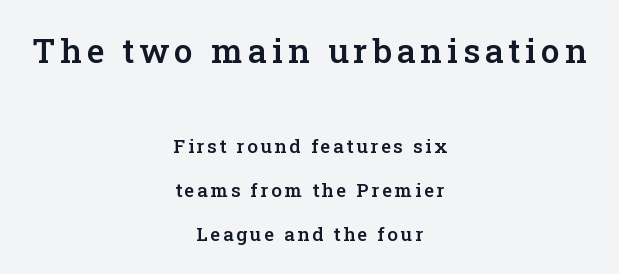
Q: Is the text bold? A: Semi-bold.
Q: Is the text italic (slanted)? A: No, it is upright.
Q: Is the typeface a serif or a sans-serif typeface? A: Serif.
Q: Is the text underlined? A: No.
Q: How is the paragraph aligned? A: Centered.
Q: Is the spacing between lines tight, normal or loose? A: Loose.
Q: Which block of text is set in a larger size, the first (top) or the second (bottom)? A: The first (top) one.
Q: Width (condensed, normal, or wide)? A: Normal.
Q: Stroke contrast? A: Low.
Q: x-height? A: Medium.
Q: Monospaced? A: No.
